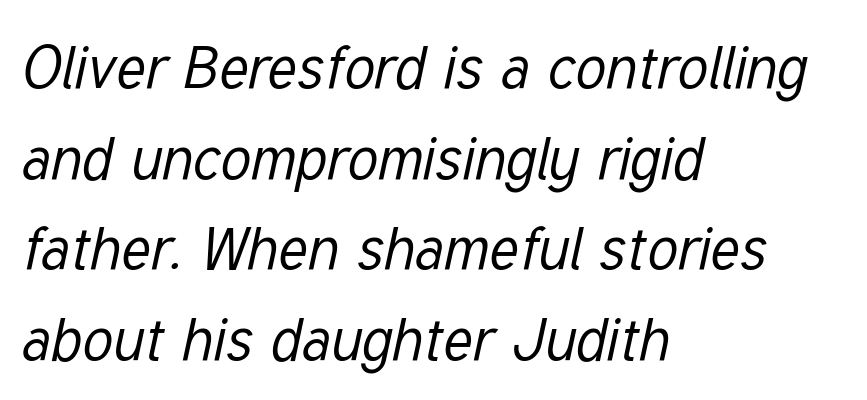
The glyphs look as if they've been sheared to an angle. A typesetter would call this proportional, since set widths differ per character. Underlining? Definitely not there. What stands out about the letter spacing? Nothing — it is the standard amount.
